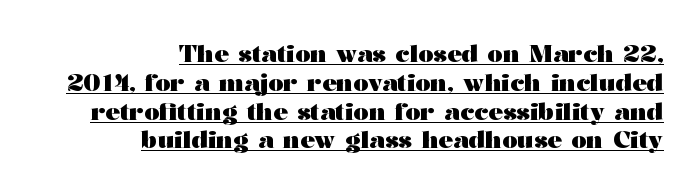
{"italic": "no", "bold": "yes", "underline": "yes", "align": "right", "line_spacing_ratio": 1.2, "letter_spacing": "normal", "letter_spacing_em": 0.0, "glyph_px": 24}
